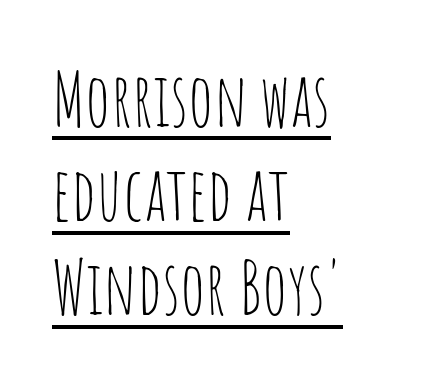
One glance says typical: line gaps are just what's usual. The letters stand straight up with perfectly vertical stems. Heft: none added — not bold. Type style note: lacks serifs.
